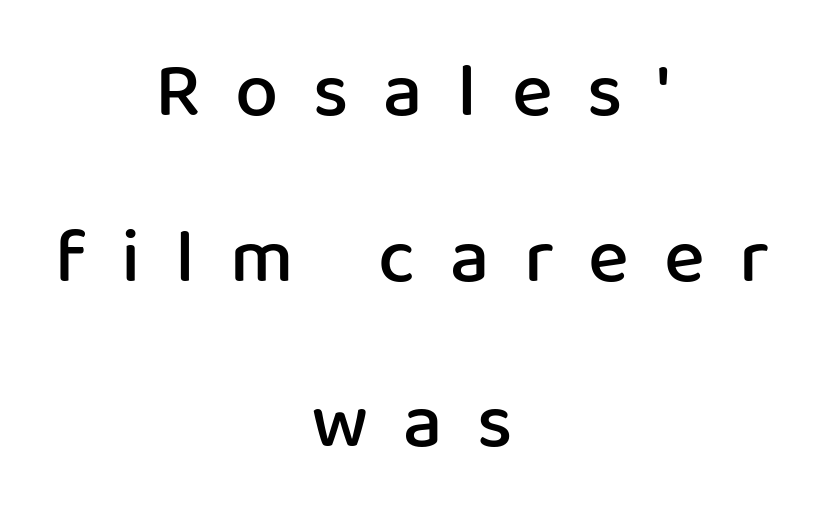
{"serif": "no", "italic": "no", "bold": "semi", "weight": "semibold", "width": "normal", "stroke_contrast": "low", "x_height": "medium", "monospaced": "no", "underline": "no", "align": "center", "line_spacing": "loose", "line_spacing_ratio": 2.15, "letter_spacing": "wide", "letter_spacing_em": 0.45, "glyph_px": 77}
